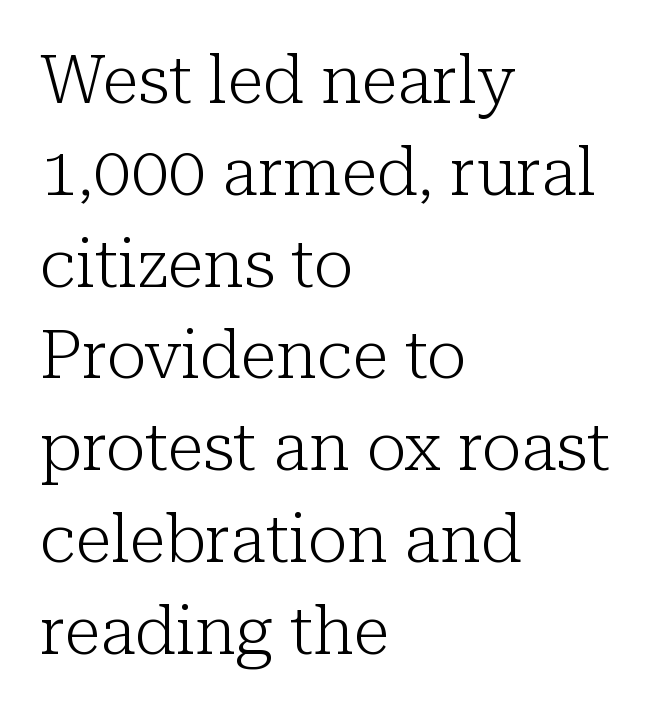
{"serif": "yes", "italic": "no", "bold": "no", "weight": "light", "width": "normal", "stroke_contrast": "low", "x_height": "medium", "monospaced": "no", "underline": "no", "align": "left", "line_spacing": "normal", "line_spacing_ratio": 1.37, "letter_spacing": "normal", "letter_spacing_em": 0.0, "glyph_px": 67}
